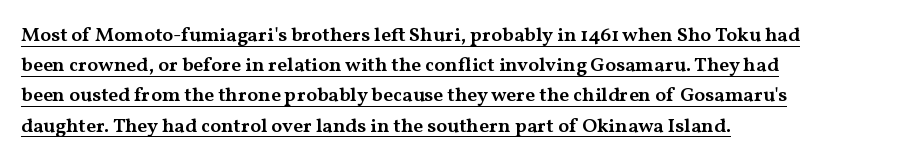
Whoever set this chose a conventional vertical rhythm. Is the letter spacing exaggerated? No — it looks like the ordinary default. The specimen reads as upright at a glance. The typesetter has applied underlining to the passage shown.
